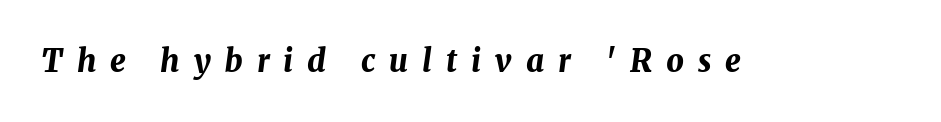
Q: Is the text bold? A: Yes.
Q: Is the text italic (slanted)? A: Yes, it leans right by about 8 degrees.
Q: Is the text underlined? A: No.
Q: Is the spacing between letters normal or unusually wide? A: Unusually wide.
Q: Width (condensed, normal, or wide)? A: Normal.
Q: Stroke contrast? A: Medium.
Q: x-height? A: Medium.
Q: Monospaced? A: No.
